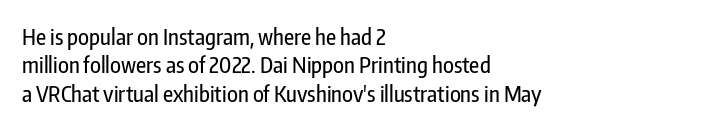
Does extra space separate the letters? No, they use regular spacing. Rows of type keep a routine distance in the vertical direction. Descender tails drop into unmarked territory. No italicization has been applied; the sample stays upright.
